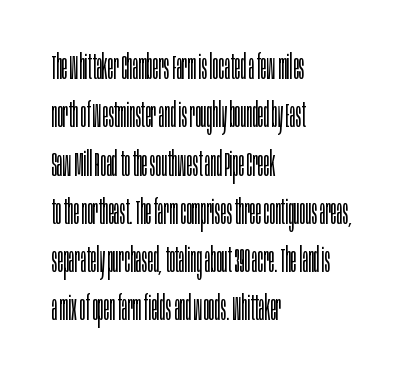
{"serif": "no", "italic": "no", "bold": "no", "weight": "light", "width": "condensed", "stroke_contrast": "low", "x_height": "large", "monospaced": "no", "underline": "no", "align": "left", "line_spacing": "normal", "line_spacing_ratio": 1.38, "letter_spacing": "normal", "letter_spacing_em": 0.0, "glyph_px": 35}
